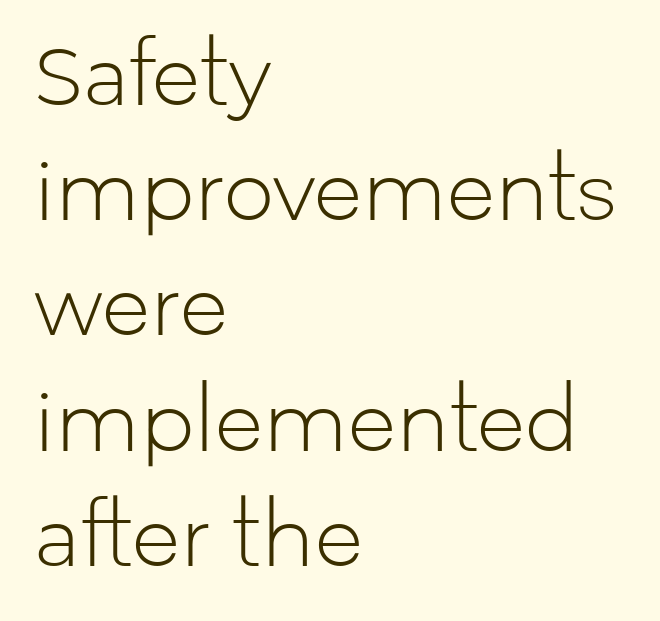
{"serif": "no", "italic": "no", "bold": "no", "weight": "light", "width": "normal", "stroke_contrast": "low", "x_height": "medium", "monospaced": "no", "underline": "no", "align": "left", "line_spacing": "normal", "line_spacing_ratio": 1.44, "letter_spacing": "normal", "letter_spacing_em": 0.0, "glyph_px": 80}
